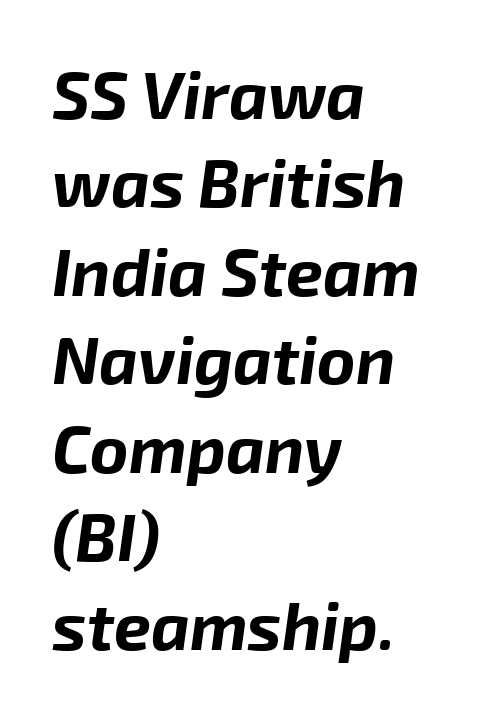
{"italic": "yes", "lean": "right", "slant_degrees": 8, "bold": "yes", "weight": "bold", "width": "normal", "stroke_contrast": "low", "x_height": "medium", "monospaced": "no", "underline": "no", "align": "left", "line_spacing": "normal", "line_spacing_ratio": 1.34, "letter_spacing": "normal", "letter_spacing_em": 0.0, "glyph_px": 66}
